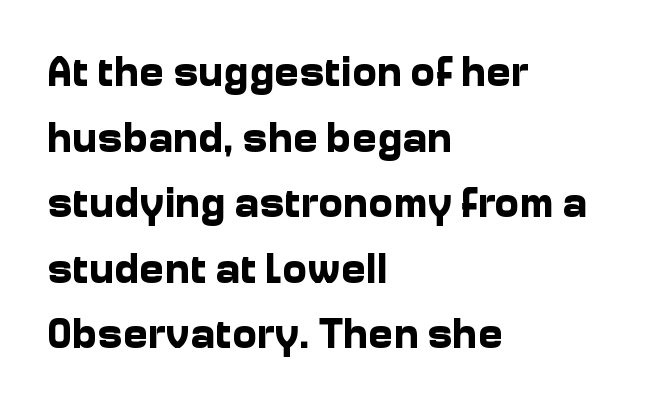
{"serif": "no", "italic": "no", "bold": "yes", "weight": "bold", "width": "normal", "stroke_contrast": "low", "x_height": "medium", "monospaced": "no", "underline": "no", "align": "left", "line_spacing": "normal", "line_spacing_ratio": 1.56, "letter_spacing": "normal", "letter_spacing_em": 0.0, "glyph_px": 42}
